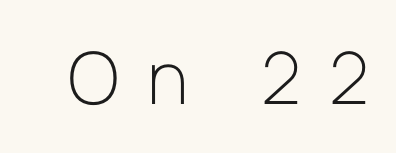
Quick note: not italic, upright. No chunkiness to these letters — they're not bold. The letters advance in unequal steps, a hallmark of proportional type. The glyphs are unaccompanied by any horizontal stroke below them. This is sans-serif lettering, the kind often seen on screens and signage.
